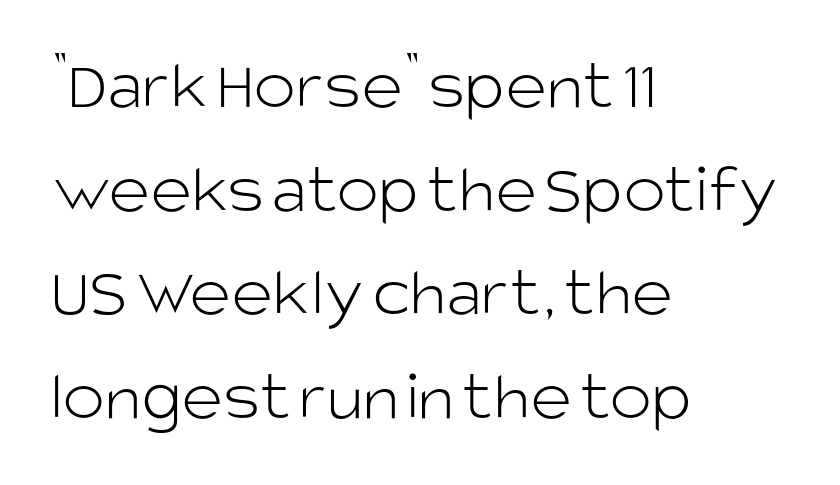
Whoever set this chose a conventional vertical rhythm. The rendering keeps characters at their native spacing. Italic? Not at all — the glyphs are vertical. The letters look calm and open, with moderate or lighter stems. Clear beneath every line of the passage.
